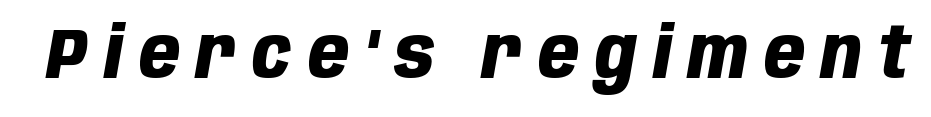
{"italic": "yes", "lean": "right", "slant_degrees": 10, "bold": "yes", "weight": "heavy", "width": "condensed", "stroke_contrast": "low", "x_height": "large", "monospaced": "no", "underline": "no", "letter_spacing": "wide", "letter_spacing_em": 0.23, "glyph_px": 71}
